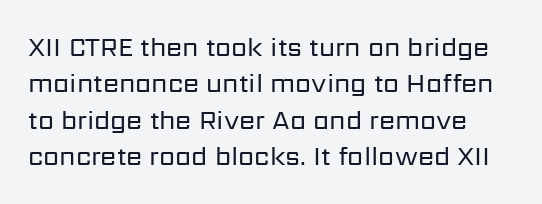
{"italic": "no", "bold": "no", "underline": "no", "line_spacing": "normal", "line_spacing_ratio": 1.4, "letter_spacing": "normal", "letter_spacing_em": 0.0, "glyph_px": 26}
